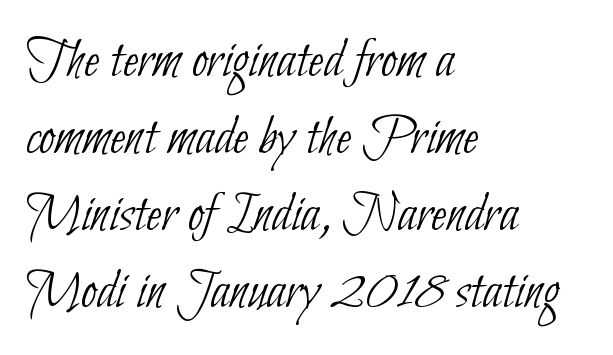
Every row of glyphs begins at an identical x-position on the left. These lines are rendered in a variable-pitch font. Letters rest on an invisible, unmarked baseline. The typeface chosen for these lines omits serifs. Glyph-to-glyph distance matches everyday printed text. This block has exactly the height ordinary leading produces.
